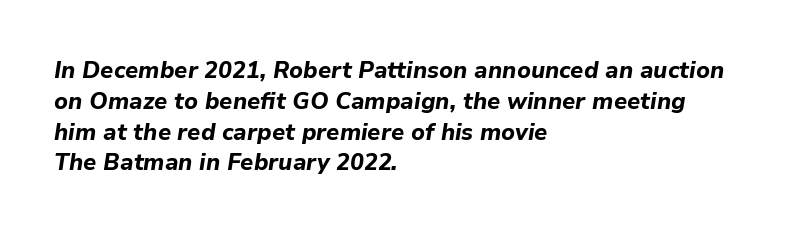
{"italic": "yes", "lean": "right", "slant_degrees": 9, "bold": "yes", "underline": "no", "align": "left", "line_spacing": "normal", "line_spacing_ratio": 1.34, "letter_spacing": "normal", "letter_spacing_em": 0.0, "glyph_px": 23}
